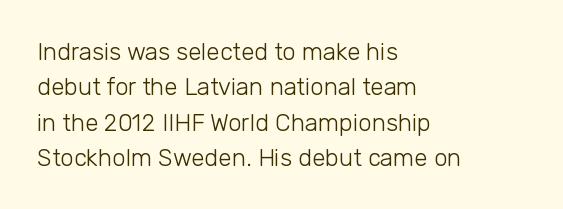
{"italic": "no", "bold": "no", "underline": "no", "align": "left", "line_spacing": "normal", "line_spacing_ratio": 1.47, "letter_spacing": "normal", "letter_spacing_em": 0.0, "glyph_px": 24}
